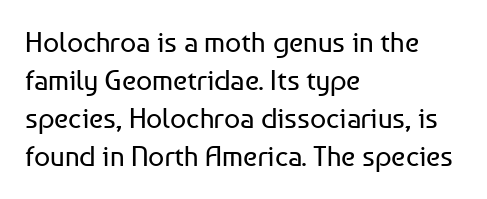
{"serif": "no", "italic": "no", "bold": "no", "weight": "regular", "width": "normal", "stroke_contrast": "low", "x_height": "medium", "monospaced": "no", "underline": "no", "align": "left", "line_spacing": "normal", "line_spacing_ratio": 1.36, "letter_spacing": "normal", "letter_spacing_em": 0.0, "glyph_px": 28}
